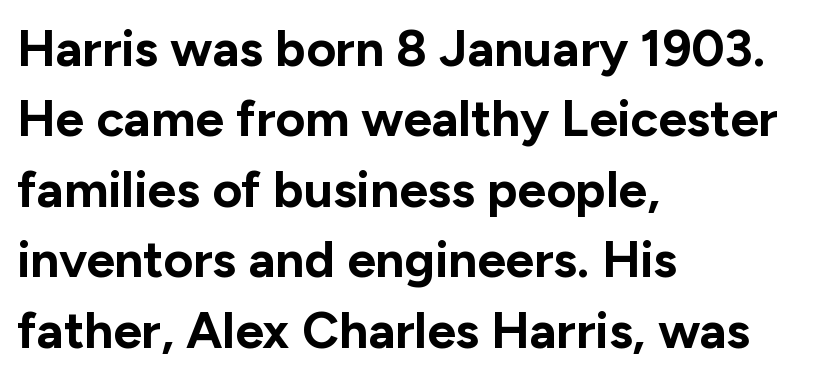
{"serif": "no", "italic": "no", "bold": "yes", "weight": "bold", "width": "normal", "stroke_contrast": "low", "x_height": "medium", "monospaced": "no", "underline": "no", "align": "left", "line_spacing": "normal", "line_spacing_ratio": 1.38, "letter_spacing": "normal", "letter_spacing_em": 0.0, "glyph_px": 51}
